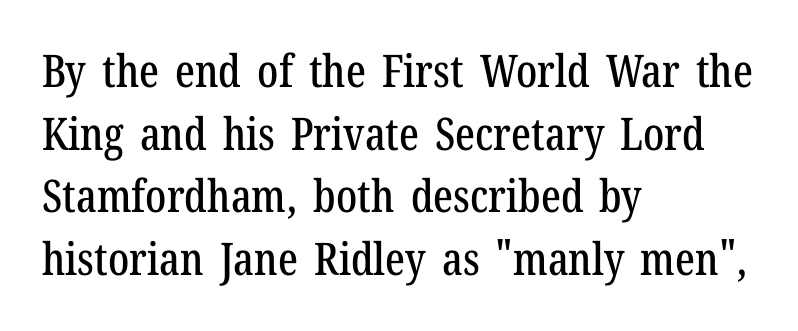
Q: Is the text italic (slanted)? A: No, it is upright.
Q: Is the typeface a serif or a sans-serif typeface? A: Serif.
Q: Is the text underlined? A: No.
Q: How is the paragraph aligned? A: Left-aligned.
Q: Is the spacing between letters normal or unusually wide? A: Normal.
Q: Is the spacing between lines tight, normal or loose? A: Normal.
Q: Width (condensed, normal, or wide)? A: Condensed.
Q: Stroke contrast? A: Low.
Q: x-height? A: Medium.
Q: Monospaced? A: No.
